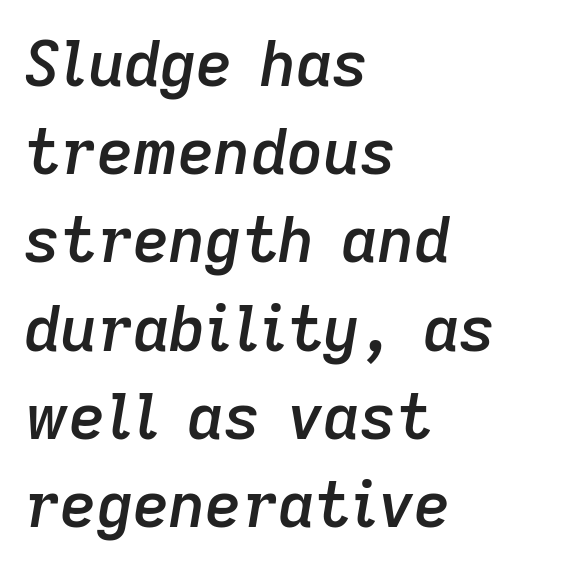
The image shows 63 px semibold type, italic (leaning right); set left-aligned, normal line spacing (1.4x), normal letter spacing, not underlined; low stroke contrast and a medium x-height.
